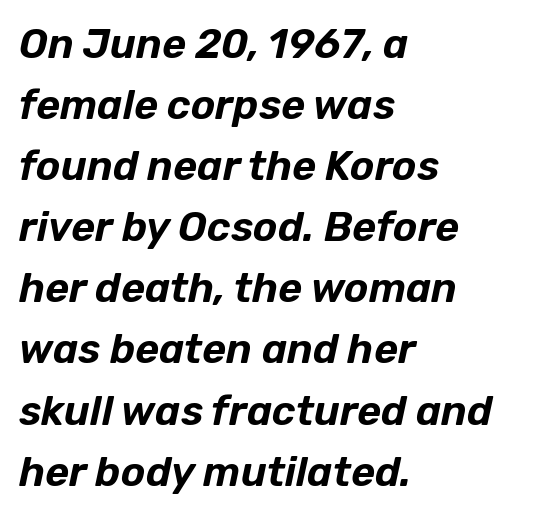
Q: Is the text italic (slanted)? A: Yes, it leans right by about 12 degrees.
Q: Is the text underlined? A: No.
Q: How is the paragraph aligned? A: Left-aligned.
Q: Is the spacing between letters normal or unusually wide? A: Normal.
Q: Is the spacing between lines tight, normal or loose? A: Normal.
Q: Width (condensed, normal, or wide)? A: Normal.
Q: Stroke contrast? A: Low.
Q: x-height? A: Medium.
Q: Monospaced? A: No.
